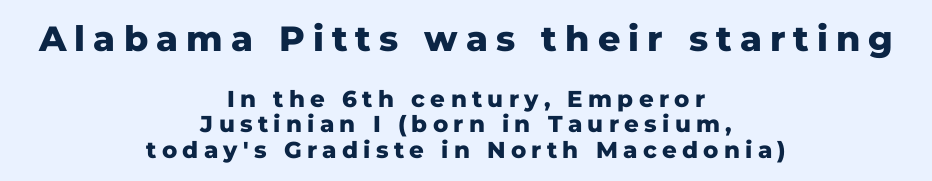
The image shows 35 px heavy sans-serif type, upright; set centered, tight line spacing (1.11x), unusually wide letter spacing (+0.23 em), not underlined; the first (top) block is 1.52x larger; low stroke contrast and a medium x-height.
